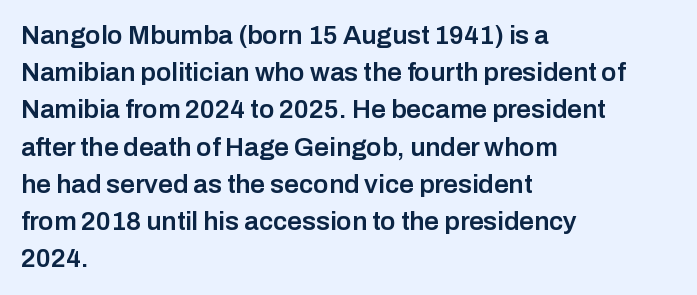
{"italic": "no", "bold": "semi", "underline": "no", "align": "left", "line_spacing": "normal", "line_spacing_ratio": 1.43, "letter_spacing": "normal", "letter_spacing_em": 0.0, "glyph_px": 26}
